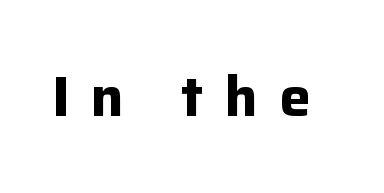
{"serif": "no", "italic": "no", "bold": "yes", "weight": "bold", "width": "normal", "stroke_contrast": "low", "x_height": "medium", "monospaced": "no", "underline": "no", "letter_spacing": "wide", "letter_spacing_em": 0.38, "glyph_px": 56}
